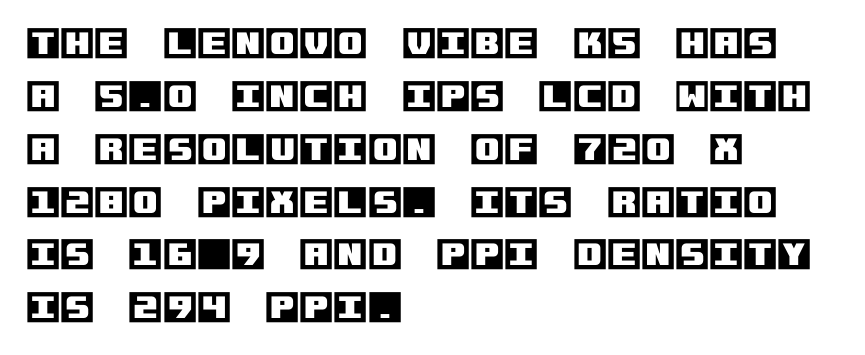
The image shows 35 px text type, upright; set left-aligned, normal line spacing (1.51x), normal letter spacing, not underlined; a large x-height.
